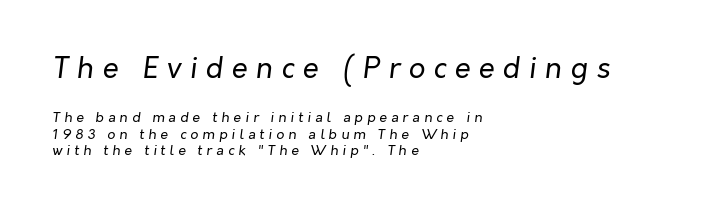
Q: Is the text bold? A: No.
Q: Is the text italic (slanted)? A: Yes, it leans right by about 7 degrees.
Q: Is the text underlined? A: No.
Q: How is the paragraph aligned? A: Left-aligned.
Q: Is the spacing between letters normal or unusually wide? A: Unusually wide.
Q: Which block of text is set in a larger size, the first (top) or the second (bottom)? A: The first (top) one.
Q: Width (condensed, normal, or wide)? A: Normal.
Q: Stroke contrast? A: Low.
Q: x-height? A: Medium.
Q: Monospaced? A: No.
